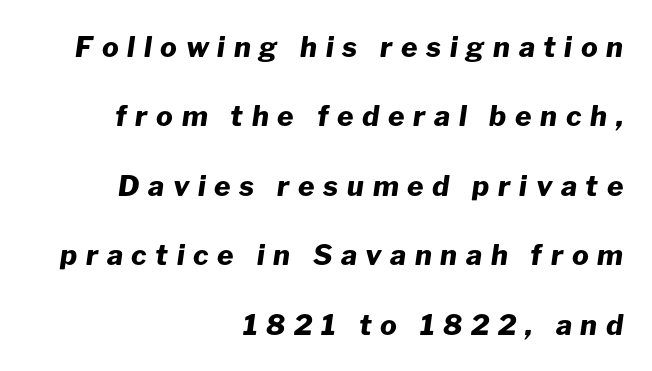
{"italic": "yes", "lean": "right", "slant_degrees": 8, "bold": "yes", "weight": "heavy", "width": "normal", "stroke_contrast": "low", "x_height": "medium", "monospaced": "no", "underline": "no", "align": "right", "line_spacing": "loose", "line_spacing_ratio": 2.48, "letter_spacing": "wide", "letter_spacing_em": 0.31, "glyph_px": 28}
